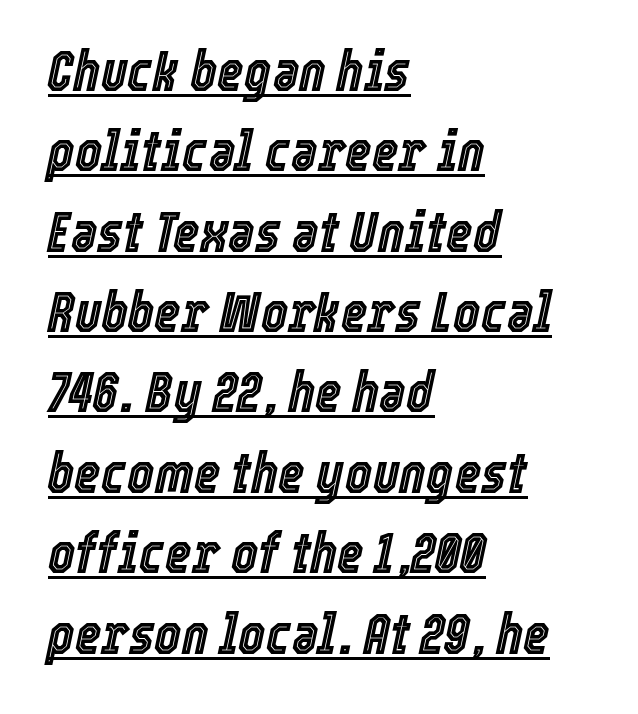
The image shows 57 px condensed type, italic (leaning right); set left-aligned, normal line spacing (1.41x), normal letter spacing, underlined; a medium x-height.
